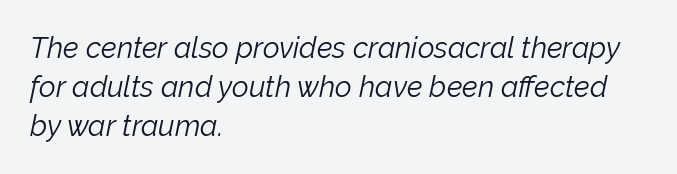
Spacing verdict: proportional, widths tailored to each character. You could call the tracking neutral — neither tight nor loose. The lines in this sample share a left origin and differ only in where they stop. The area under the type is left untouched. A light-to-regular cut is what we see here. One glance says typical: line gaps are just what's usual.
